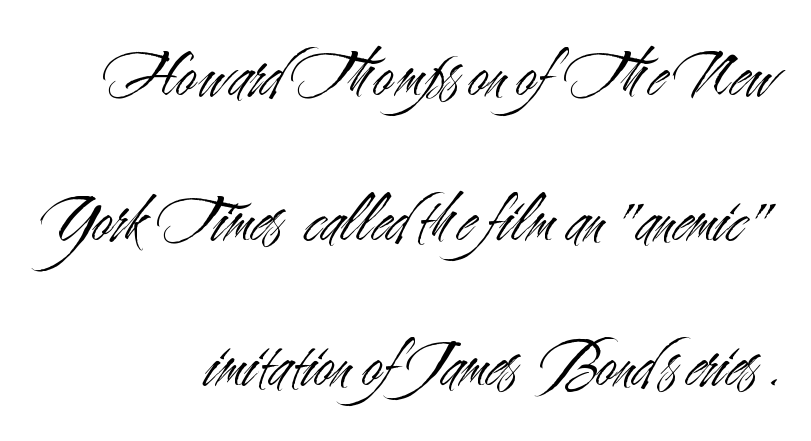
{"serif": "no", "bold": "no", "weight": "light", "width": "condensed", "stroke_contrast": "medium", "x_height": "small", "monospaced": "no", "underline": "no", "align": "right", "line_spacing": "loose", "line_spacing_ratio": 2.07, "letter_spacing": "normal", "letter_spacing_em": 0.0, "glyph_px": 70}
